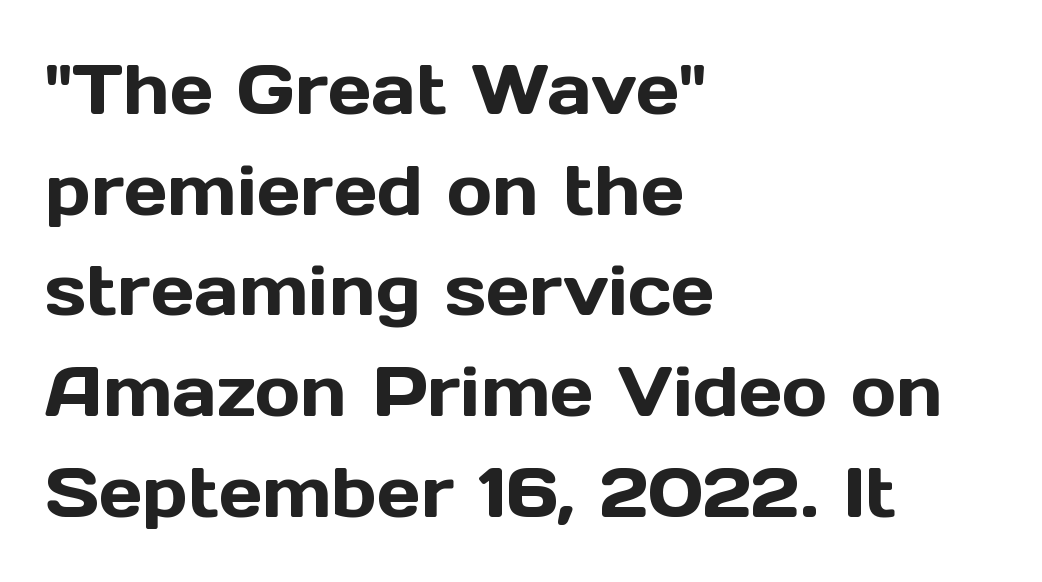
The image shows 69 px sans-serif type, upright; set left-aligned, normal line spacing (1.46x), normal letter spacing, not underlined; a medium x-height.
